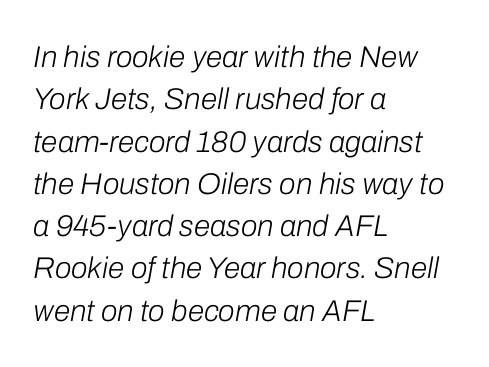
Q: Is the text bold? A: No.
Q: Is the text italic (slanted)? A: Yes, it leans right by about 10 degrees.
Q: Is the text underlined? A: No.
Q: How is the paragraph aligned? A: Left-aligned.
Q: Is the spacing between letters normal or unusually wide? A: Normal.
Q: Is the spacing between lines tight, normal or loose? A: Normal.
Q: Width (condensed, normal, or wide)? A: Normal.
Q: Stroke contrast? A: Low.
Q: x-height? A: Medium.
Q: Monospaced? A: No.
